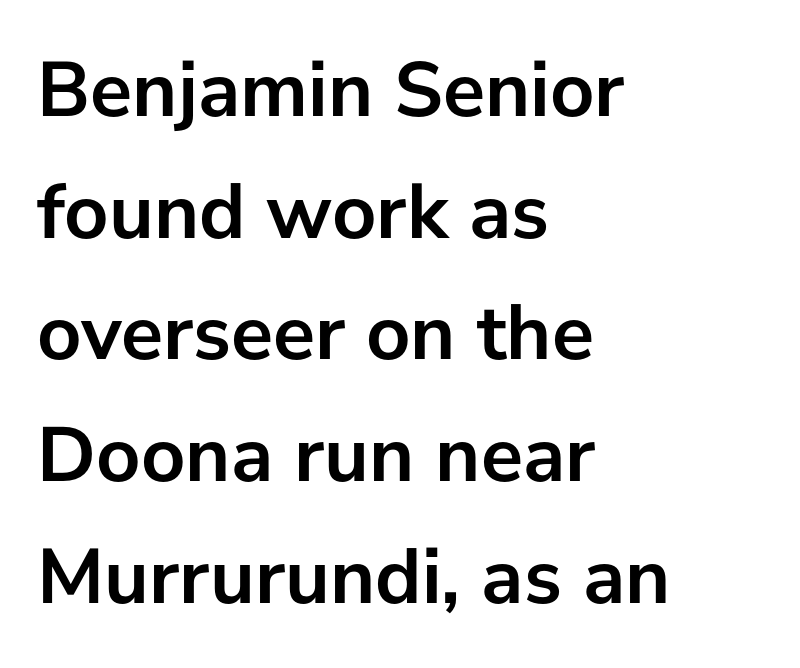
{"serif": "no", "italic": "no", "bold": "yes", "weight": "semibold", "width": "normal", "stroke_contrast": "low", "x_height": "medium", "monospaced": "no", "underline": "no", "align": "left", "line_spacing": "normal", "line_spacing_ratio": 1.54, "letter_spacing": "normal", "letter_spacing_em": 0.0, "glyph_px": 79}
